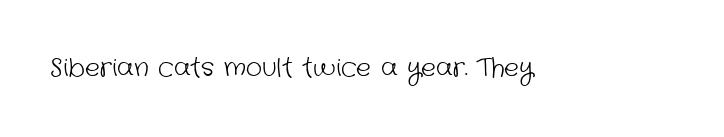
{"bold": "no", "underline": "no", "letter_spacing": "normal", "letter_spacing_em": 0.0, "glyph_px": 25}
